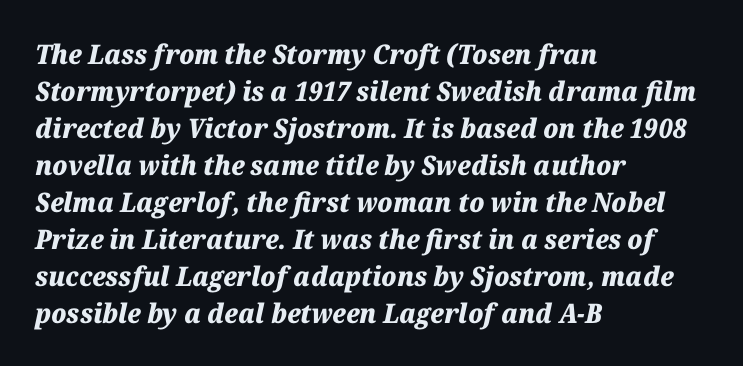
Whoever set this chose a conventional vertical rhythm. The passage shown has conventional tracking throughout. The space directly below the letters is spotless. Line starts are locked; line ends wander. Strokes here are thick enough to call this a true bold. Designer's note — italics engaged.
